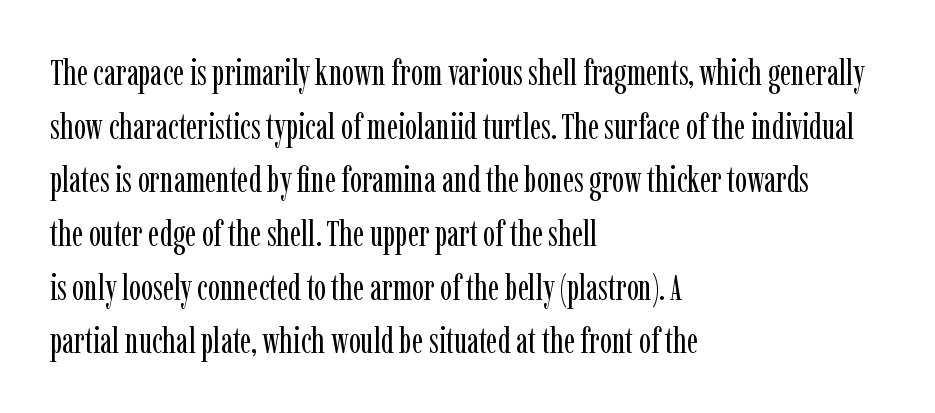
On a weight scale, this lands at 450 or below. Tracking here is standard; glyphs follow each other at the usual distance. Here the designer chose a conventional face with non-uniform glyph widths. Regarding serifs, this sample has them. Successive baselines arrive at the customary interval. The letters stand upright; this is a roman face.
